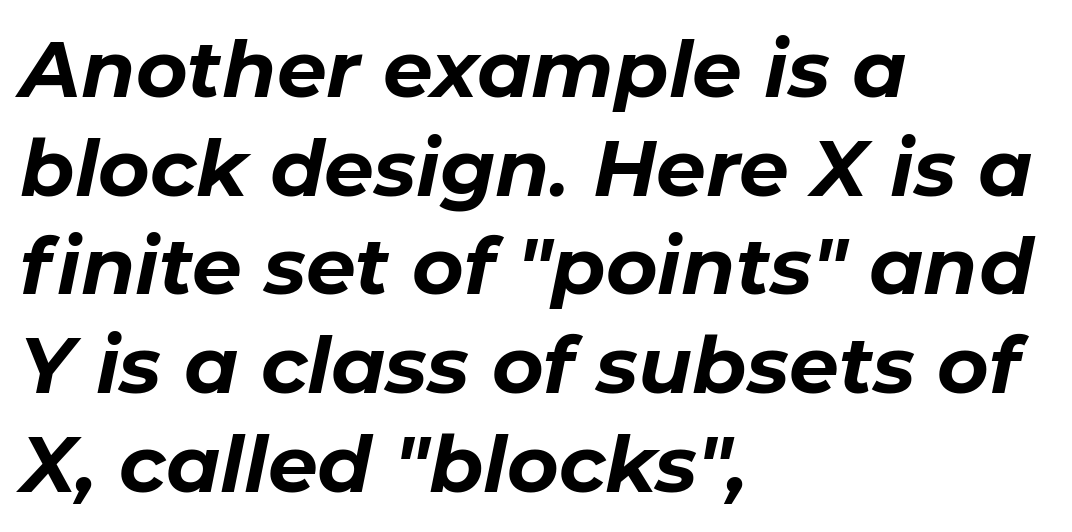
Q: Is the text bold? A: Yes.
Q: Is the text italic (slanted)? A: Yes, it leans right by about 11 degrees.
Q: Is the text underlined? A: No.
Q: How is the paragraph aligned? A: Left-aligned.
Q: Is the spacing between letters normal or unusually wide? A: Normal.
Q: Is the spacing between lines tight, normal or loose? A: Normal.
Q: Width (condensed, normal, or wide)? A: Normal.
Q: Stroke contrast? A: Low.
Q: x-height? A: Medium.
Q: Monospaced? A: No.
